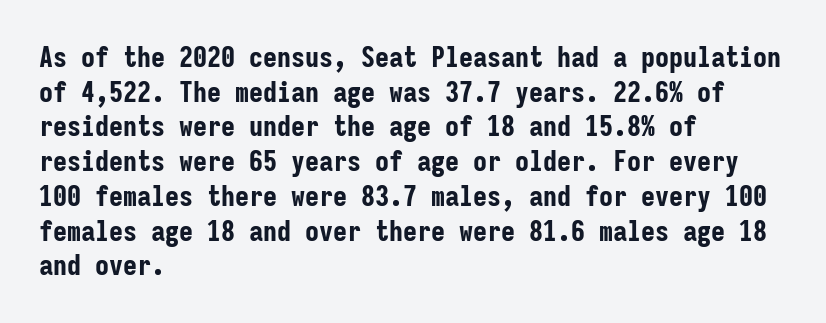
{"serif": "no", "italic": "no", "bold": "yes", "weight": "bold", "width": "condensed", "stroke_contrast": "low", "x_height": "medium", "monospaced": "yes", "underline": "no", "align": "left", "line_spacing_ratio": 1.24, "letter_spacing": "normal", "letter_spacing_em": 0.0, "glyph_px": 28}
